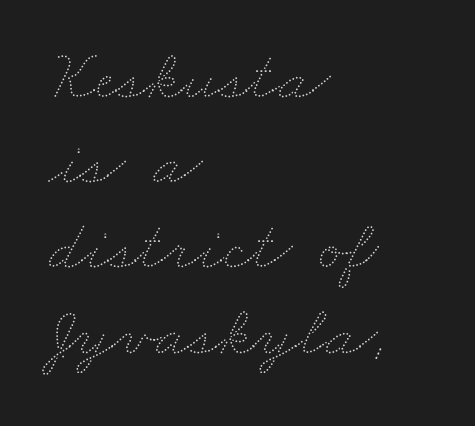
You could call the tracking neutral — neither tight nor loose. The zone under the glyphs is completely vacant. Note the varied advance widths — an 'i' is clearly narrower than an 'm'. Line beginnings align vertically; line endings do not. Letters have the restrained weight of plain body copy at most.
